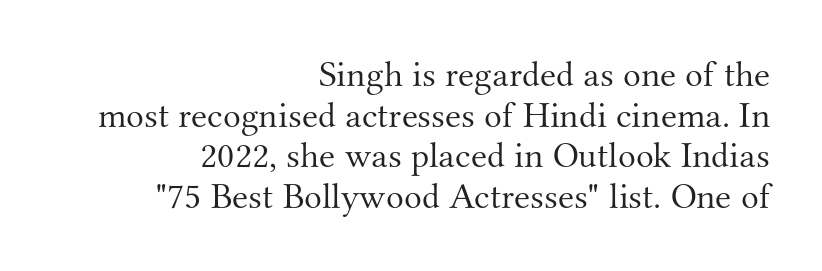
Does the leading feel generous? Not at all — it's pinched. Each stroke keeps to a modest, everyday thickness or less. Is this a fixed-width face? No — the glyphs have proportional, varying widths. Underlining? Definitely not there.
